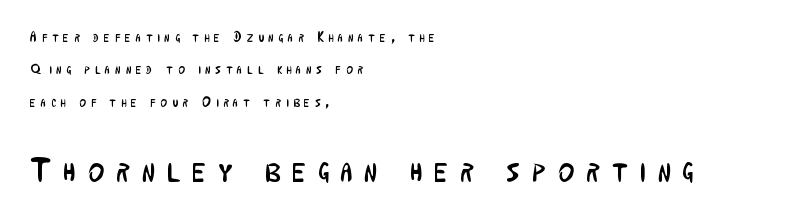
The image shows 34 px regular-weight, condensed sans-serif type, upright; set left-aligned, loose line spacing (2.31x), unusually wide letter spacing (+0.36 em), not underlined; the second (bottom) block is 2.43x larger; low stroke contrast and a medium x-height.
